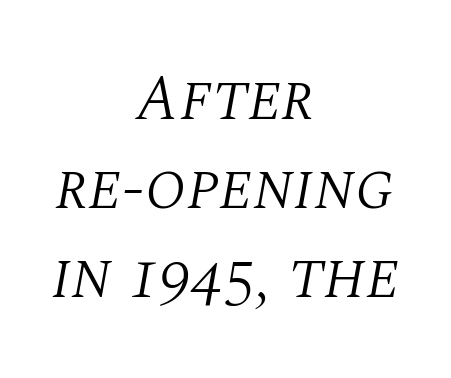
Note the varied advance widths — an 'i' is clearly narrower than an 'm'. These lines keep a tight, regular rhythm from letter to letter. Letterform terminals end in serifs throughout the passage. Notice how descenders clear the ascenders below comfortably — that's standard leading. Caption: multi-line text, centered on the measure.
